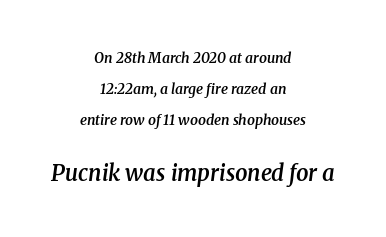
{"italic": "yes", "lean": "right", "slant_degrees": 8, "bold": "semi", "underline": "no", "align": "center", "line_spacing": "loose", "line_spacing_ratio": 2.21, "letter_spacing": "normal", "letter_spacing_em": 0.0, "larger_block": "second", "size_ratio": 1.57, "glyph_px": 22}
